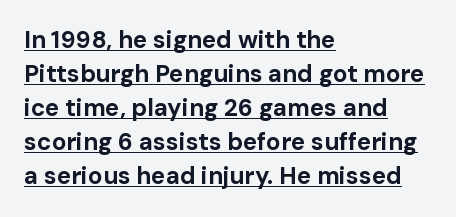
{"italic": "no", "bold": "yes", "underline": "yes", "align": "left", "line_spacing": "normal", "line_spacing_ratio": 1.42, "letter_spacing": "normal", "letter_spacing_em": 0.0, "glyph_px": 24}
